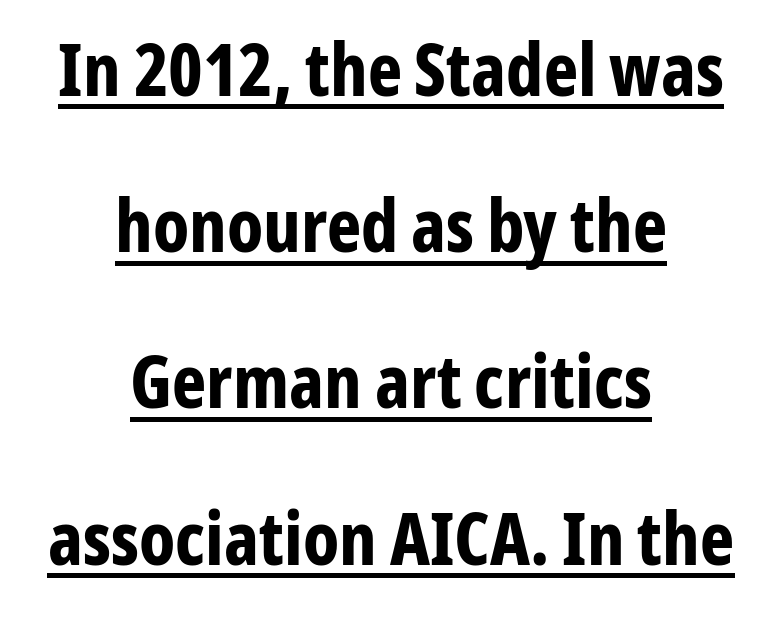
Short and long lines alike share a common midpoint. The passage shown is underscored from start to finish. Pretty heavy lettering here — definitely bold. Here the glyphs are tracked normally, forming tight word shapes. These lines stand farther apart than default settings would place them.
